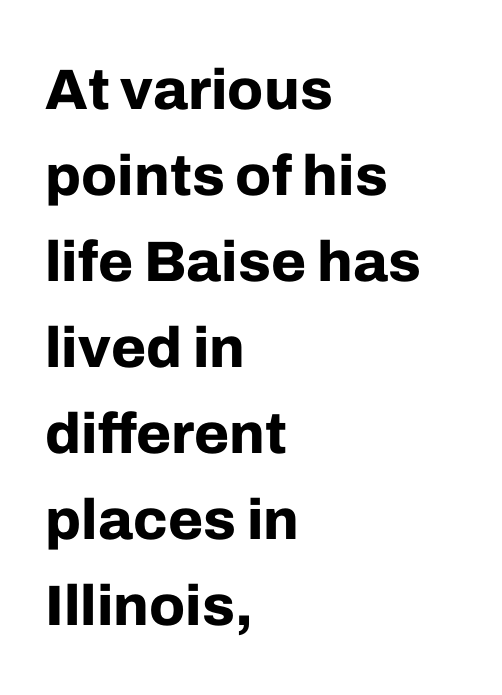
{"serif": "no", "italic": "no", "bold": "yes", "weight": "bold", "width": "normal", "stroke_contrast": "low", "x_height": "medium", "monospaced": "no", "underline": "no", "align": "left", "line_spacing": "normal", "line_spacing_ratio": 1.51, "letter_spacing": "normal", "letter_spacing_em": 0.0, "glyph_px": 57}
